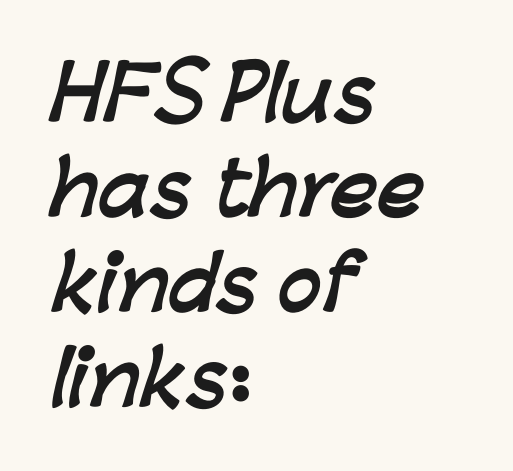
The image shows 73 px semibold sans-serif type; set left-aligned, normal line spacing (1.3x), normal letter spacing, not underlined; low stroke contrast and a medium x-height.
